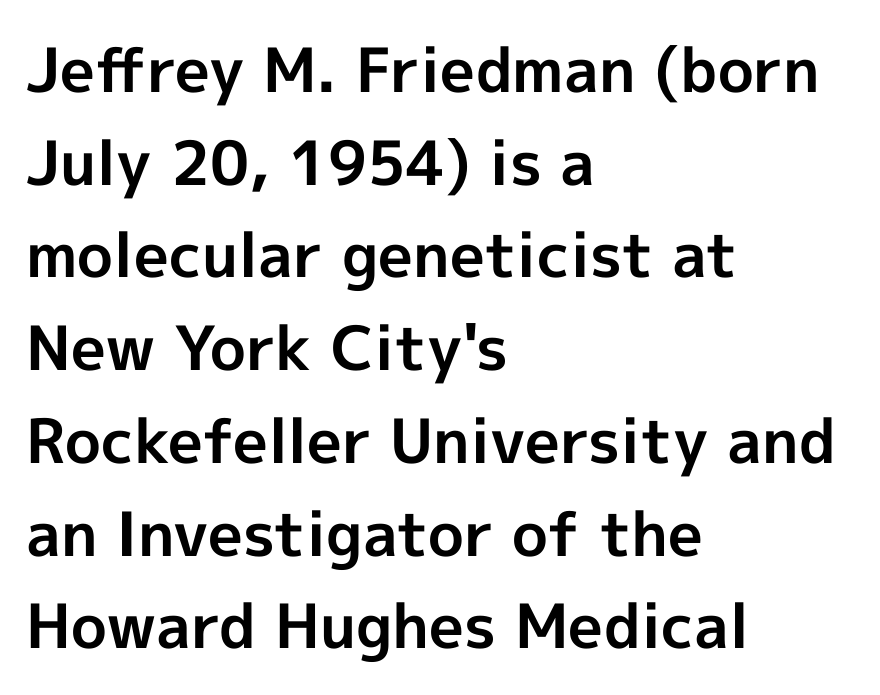
{"serif": "no", "italic": "no", "bold": "yes", "weight": "bold", "width": "normal", "x_height": "medium", "monospaced": "no", "underline": "no", "align": "left", "line_spacing": "normal", "line_spacing_ratio": 1.52, "letter_spacing": "normal", "letter_spacing_em": 0.0, "glyph_px": 61}
